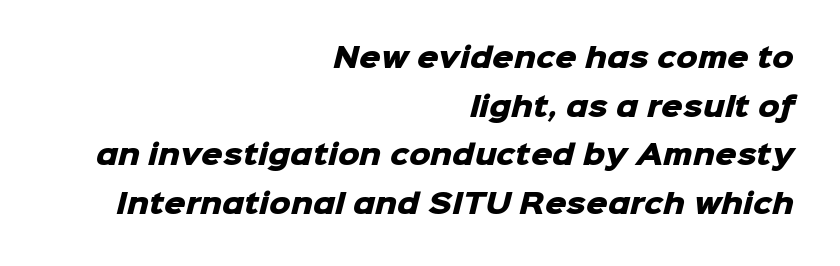
The image shows 27 px bold type; set right-aligned, line spacing 1.8x, normal letter spacing, not underlined.
